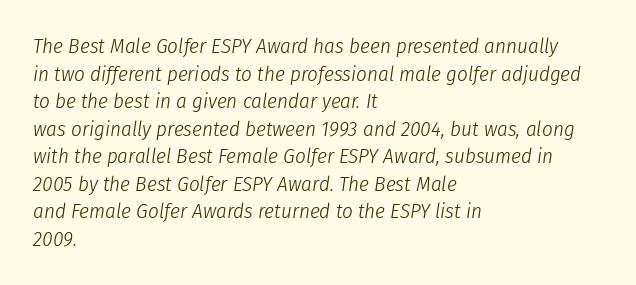
{"italic": "yes", "lean": "right", "slant_degrees": 8, "bold": "no", "underline": "no", "align": "left", "line_spacing": "normal", "line_spacing_ratio": 1.31, "letter_spacing": "normal", "letter_spacing_em": 0.0, "glyph_px": 21}
